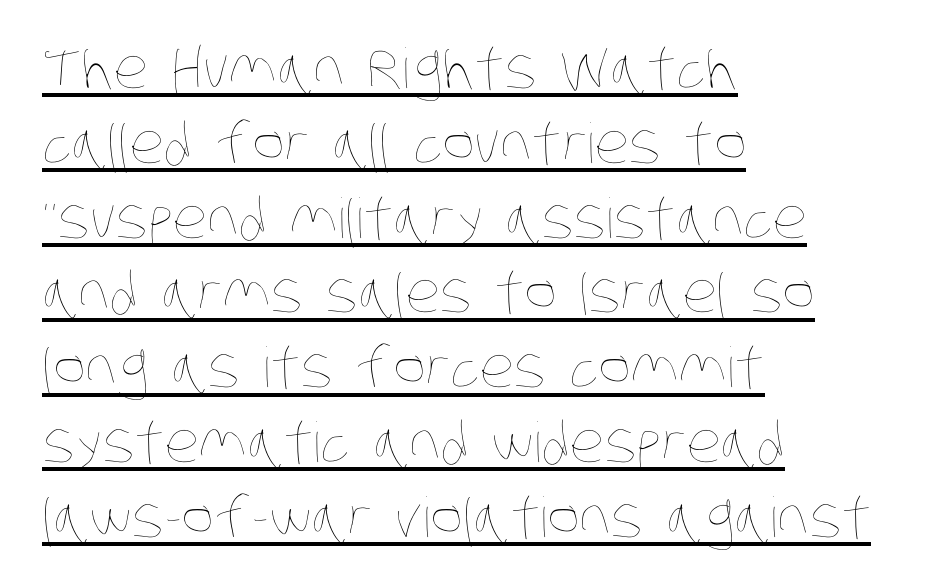
{"bold": "no", "weight": "thin", "width": "condensed", "stroke_contrast": "low", "x_height": "large", "monospaced": "no", "underline": "yes", "align": "left", "line_spacing": "normal", "line_spacing_ratio": 1.36, "letter_spacing": "normal", "letter_spacing_em": 0.0, "glyph_px": 55}
